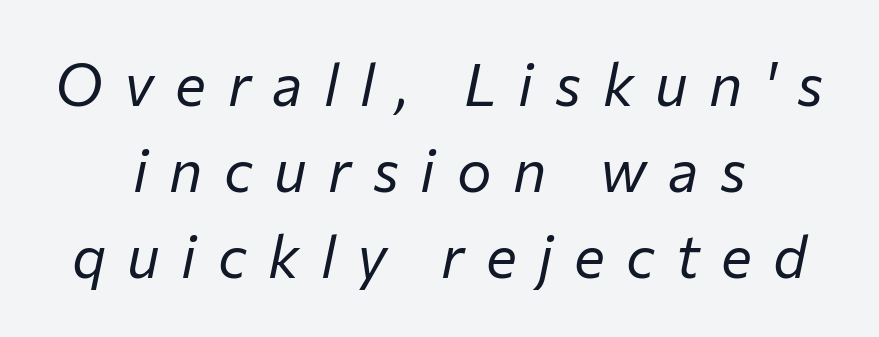
The image shows 58 px regular-weight type, italic (leaning right); set centered, normal line spacing (1.48x), unusually wide letter spacing (+0.37 em), not underlined; low stroke contrast and a medium x-height.
